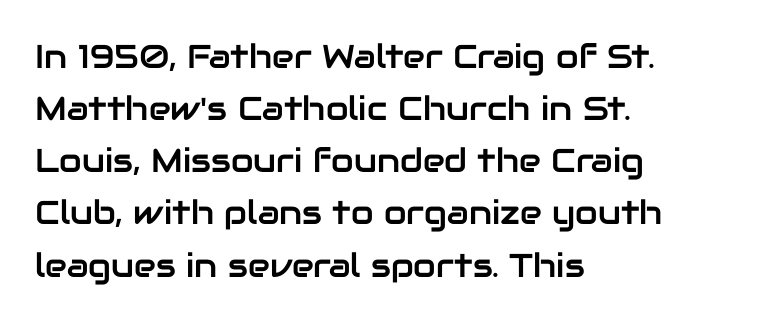
The image shows 33 px sans-serif type, upright; set left-aligned, normal line spacing (1.58x), normal letter spacing, not underlined; low stroke contrast and a medium x-height.
